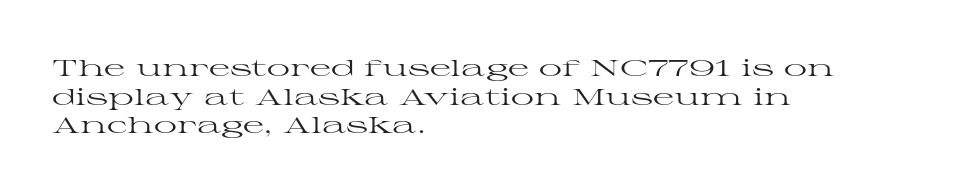
{"italic": "no", "bold": "no", "underline": "no", "align": "left", "line_spacing": "normal", "line_spacing_ratio": 1.25, "letter_spacing": "normal", "letter_spacing_em": 0.0, "glyph_px": 23}
